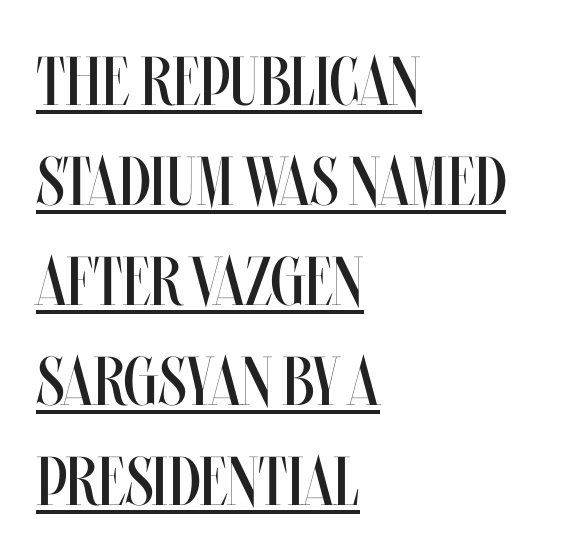
The image shows 69 px regular-weight, condensed type, upright; set left-aligned, normal line spacing (1.45x), normal letter spacing, underlined; medium stroke contrast and a large x-height.
